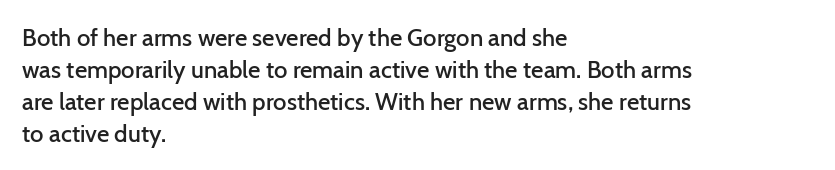
{"italic": "no", "bold": "semi", "underline": "no", "align": "left", "line_spacing": "normal", "line_spacing_ratio": 1.33, "letter_spacing": "normal", "letter_spacing_em": 0.0, "glyph_px": 24}
